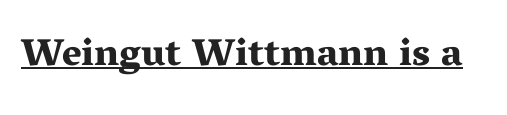
A baseline rule has been typeset under these characters. Heavy, bold letterforms. Letterform terminals end in serifs throughout the passage. A typesetter would mark this as roman, not italic.
